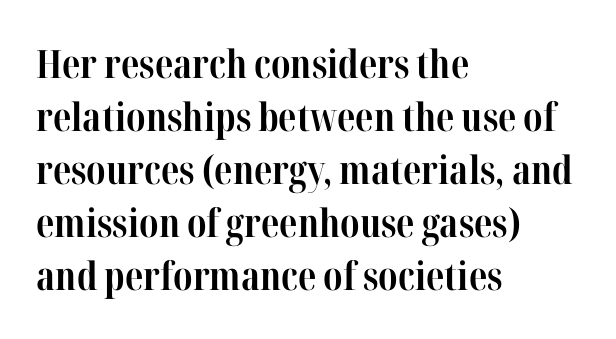
{"serif": "yes", "italic": "no", "bold": "yes", "weight": "bold", "width": "condensed", "stroke_contrast": "high", "x_height": "medium", "monospaced": "no", "underline": "no", "align": "left", "line_spacing": "normal", "line_spacing_ratio": 1.36, "letter_spacing": "normal", "letter_spacing_em": 0.0, "glyph_px": 39}
